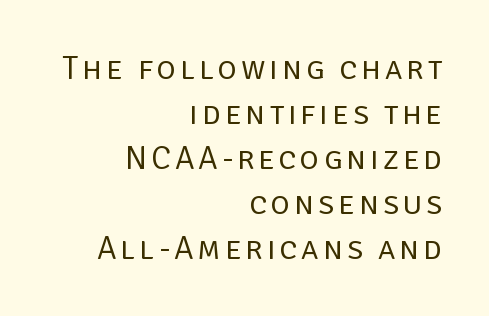
The image shows 33 px regular-weight sans-serif type, upright; set right-aligned, normal line spacing (1.36x), not underlined; low stroke contrast and a large x-height.
